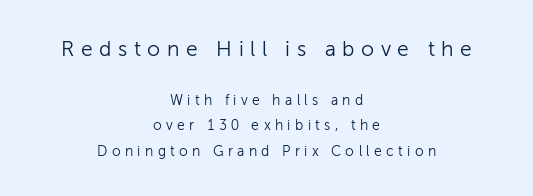
{"italic": "no", "bold": "no", "underline": "no", "align": "center", "line_spacing_ratio": 1.82, "letter_spacing": "wide", "letter_spacing_em": 0.31, "larger_block": "first", "size_ratio": 1.5, "glyph_px": 21}
